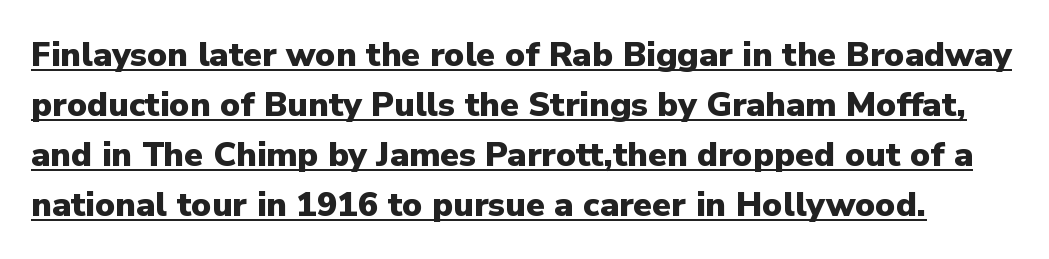
{"serif": "no", "italic": "no", "bold": "yes", "weight": "heavy", "width": "normal", "stroke_contrast": "low", "x_height": "medium", "monospaced": "no", "underline": "yes", "line_spacing": "normal", "line_spacing_ratio": 1.47, "letter_spacing": "normal", "letter_spacing_em": 0.0, "glyph_px": 34}
